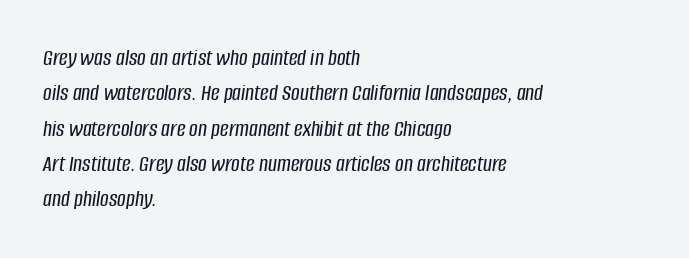
The letters are slanted; this is an italic face. The type is set solid horizontally, with unmodified tracking. The lines sit at an ordinary, default distance from one another. Compared with a centered layout, this one pins lines to the left instead.
